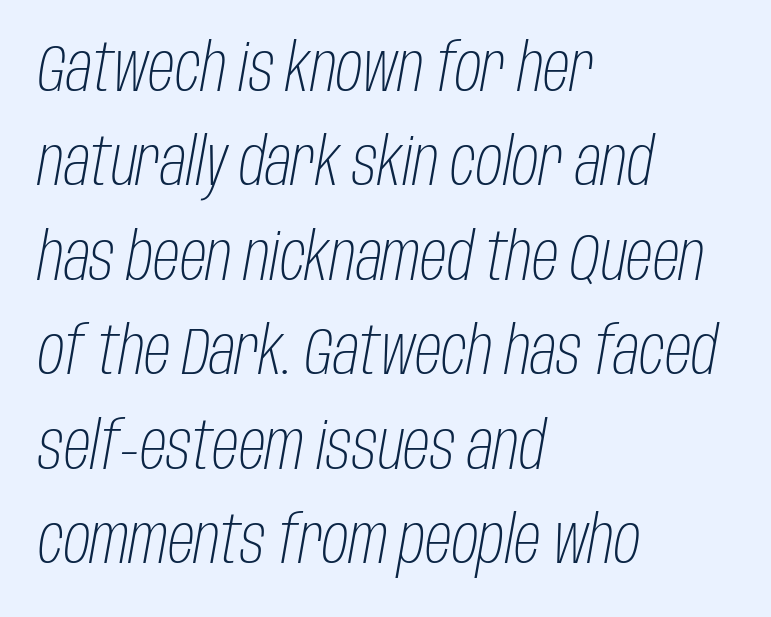
The image shows 66 px light, condensed type, italic (leaning right); set left-aligned, normal line spacing (1.43x), normal letter spacing, not underlined; low stroke contrast and a large x-height.
